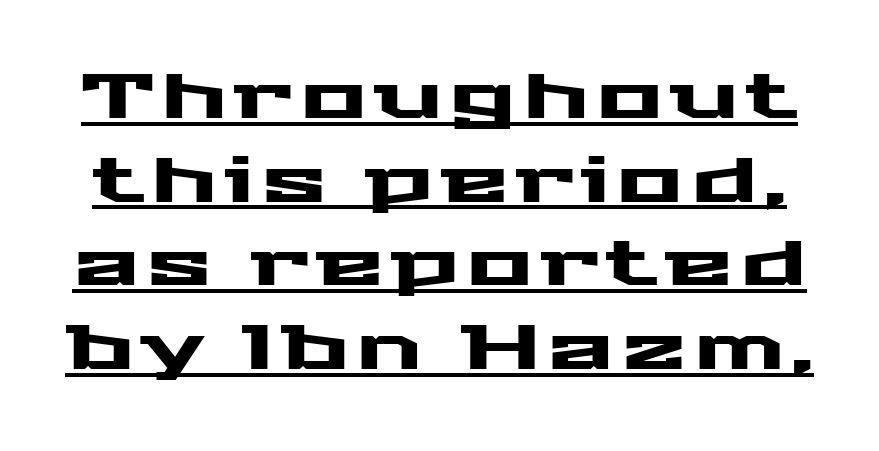
The image shows 62 px wide sans-serif type, upright; set normal line spacing (1.35x), underlined; medium stroke contrast and a medium x-height.
